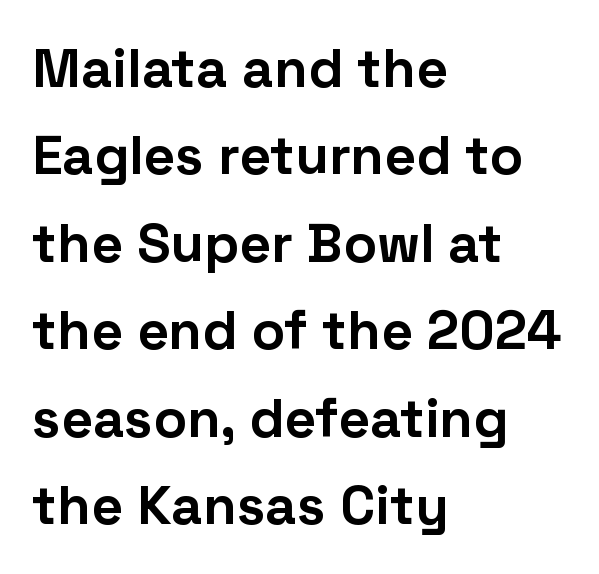
Q: Is the text bold? A: Yes.
Q: Is the text italic (slanted)? A: No, it is upright.
Q: Is the typeface a serif or a sans-serif typeface? A: Sans-serif.
Q: Is the text underlined? A: No.
Q: How is the paragraph aligned? A: Left-aligned.
Q: Is the spacing between letters normal or unusually wide? A: Normal.
Q: Is the spacing between lines tight, normal or loose? A: Normal.
Q: Width (condensed, normal, or wide)? A: Normal.
Q: Stroke contrast? A: Low.
Q: x-height? A: Medium.
Q: Monospaced? A: No.
